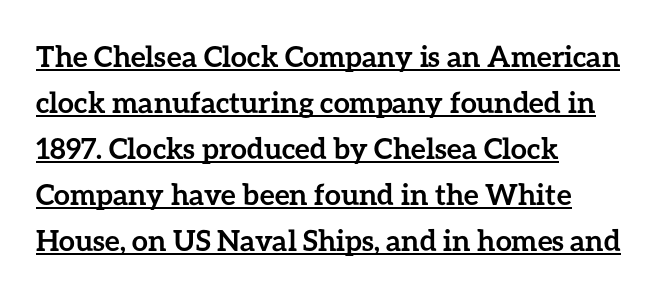
The image shows 29 px semibold type, upright; set left-aligned, normal line spacing (1.59x), normal letter spacing, underlined; low stroke contrast and a medium x-height.
